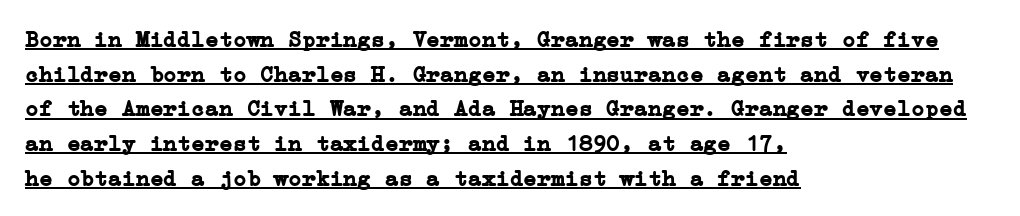
{"italic": "no", "bold": "yes", "underline": "yes", "align": "left", "line_spacing": "normal", "line_spacing_ratio": 1.51, "letter_spacing": "normal", "letter_spacing_em": 0.0, "glyph_px": 23}
